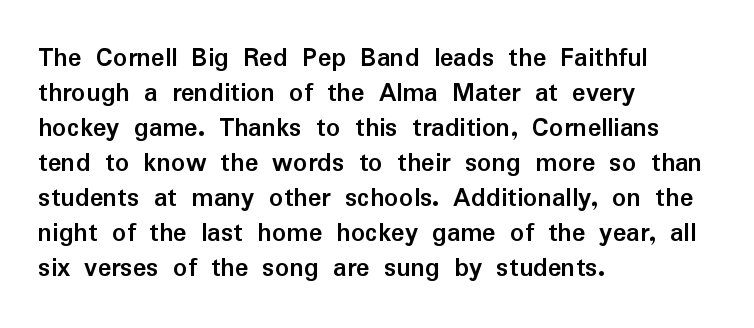
Q: Is the text bold? A: Yes.
Q: Is the text italic (slanted)? A: No, it is upright.
Q: Is the typeface a serif or a sans-serif typeface? A: Sans-serif.
Q: Is the text underlined? A: No.
Q: How is the paragraph aligned? A: Left-aligned.
Q: Is the spacing between letters normal or unusually wide? A: Normal.
Q: Is the spacing between lines tight, normal or loose? A: Normal.
Q: Width (condensed, normal, or wide)? A: Normal.
Q: Stroke contrast? A: Low.
Q: x-height? A: Medium.
Q: Monospaced? A: No.
